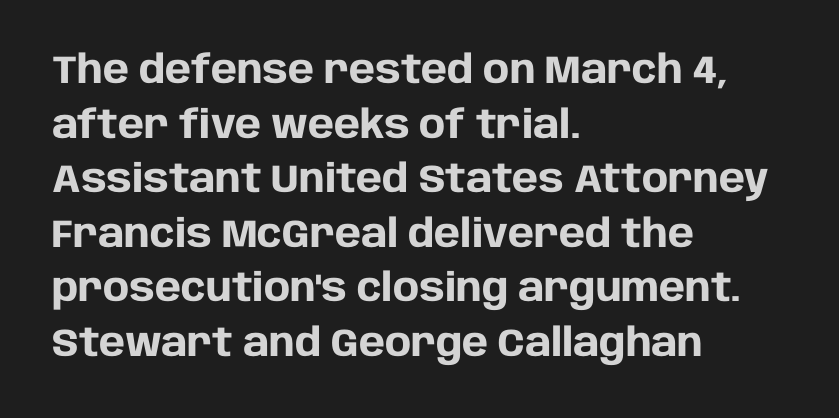
The glyphs are unaccompanied by any horizontal stroke below them. These lines are composed in type without serifs. This sample keeps an unexceptional amount of space between lines. You could not count columns in this text — the font is proportionally spaced.
